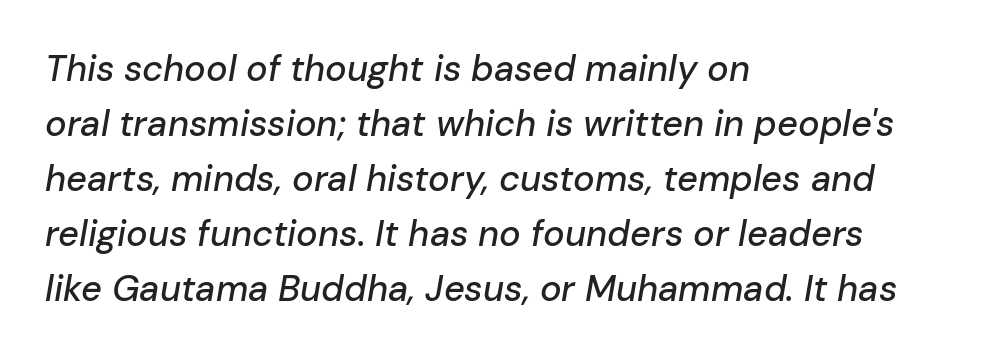
Nobody drew a line under any word here. The passage shown stacks its lines at a standard gap. A typesetter would call this proportional, since set widths differ per character. The whole block is typeset with a tilt. This sample is left-justified, so line endings fall wherever the words run out.
